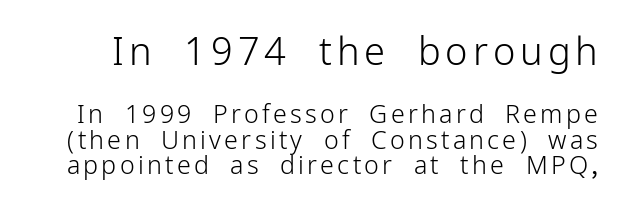
Q: Is the text bold? A: No.
Q: Is the text italic (slanted)? A: No, it is upright.
Q: Is the typeface a serif or a sans-serif typeface? A: Sans-serif.
Q: Is the text underlined? A: No.
Q: Is the spacing between lines tight, normal or loose? A: Tight.
Q: Which block of text is set in a larger size, the first (top) or the second (bottom)? A: The first (top) one.
Q: Width (condensed, normal, or wide)? A: Normal.
Q: Stroke contrast? A: Low.
Q: x-height? A: Medium.
Q: Monospaced? A: No.
